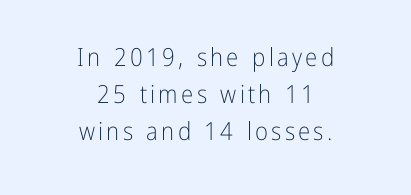
{"italic": "no", "bold": "no", "underline": "no", "align": "center", "line_spacing": "normal", "line_spacing_ratio": 1.49, "glyph_px": 25}
